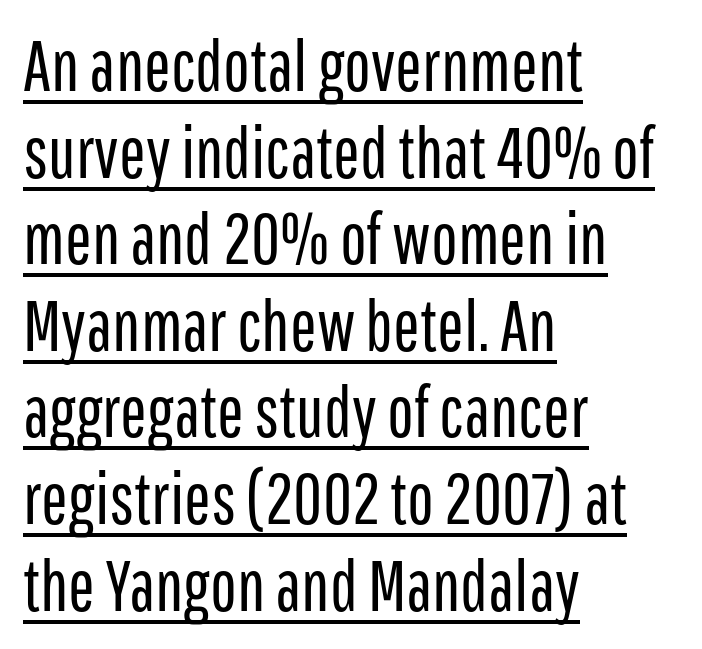
Proportional: the letters do not fall into vertical columns. Words appear dense and cohesive because spacing is normal. Ink coverage per letter is moderate at most. Underline: present.
